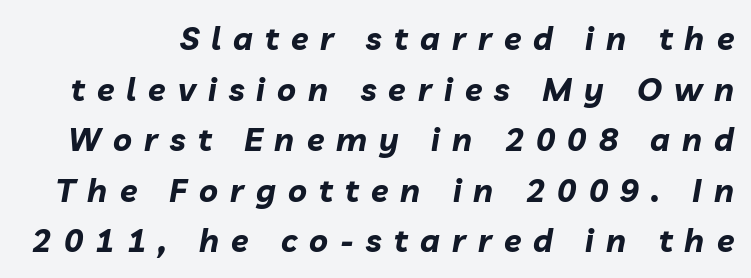
The image shows 32 px bold type, italic (leaning right); set normal line spacing (1.58x), unusually wide letter spacing (+0.38 em), not underlined; low stroke contrast and a medium x-height.
